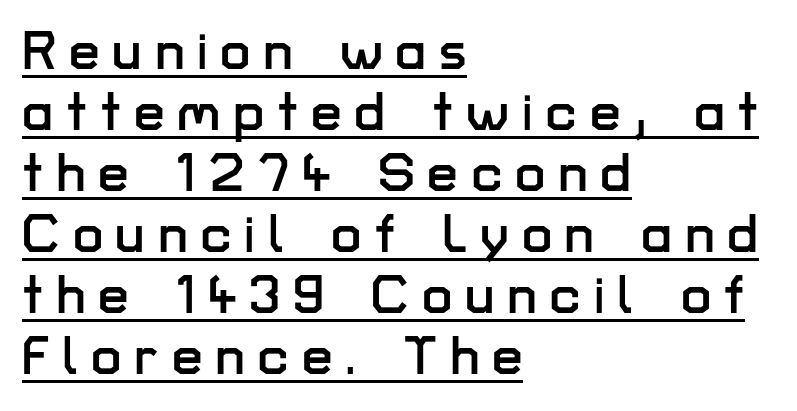
{"serif": "no", "italic": "no", "width": "normal", "stroke_contrast": "low", "x_height": "medium", "monospaced": "no", "underline": "yes", "align": "left", "line_spacing": "tight", "line_spacing_ratio": 1.11, "letter_spacing": "wide", "letter_spacing_em": 0.23, "glyph_px": 55}
